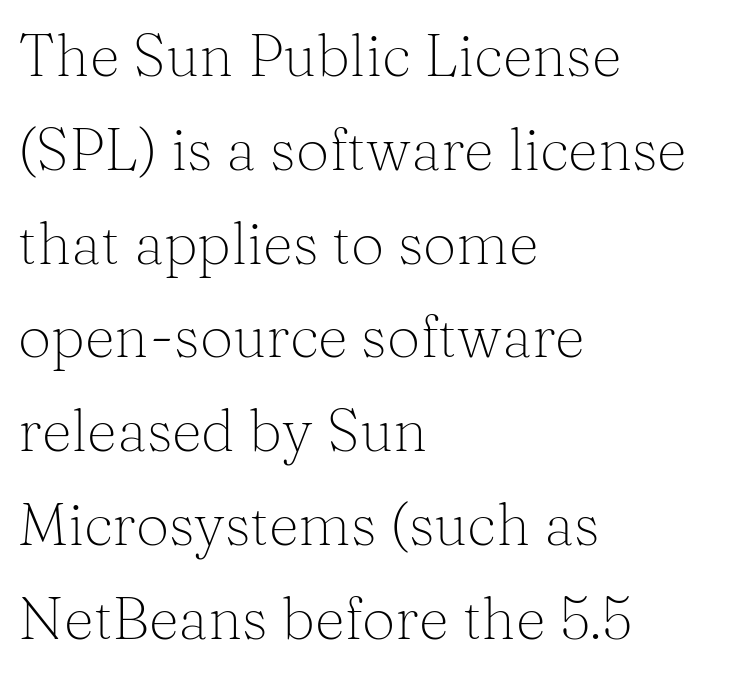
{"serif": "yes", "italic": "no", "bold": "no", "weight": "light", "width": "normal", "stroke_contrast": "medium", "x_height": "medium", "monospaced": "no", "underline": "no", "align": "left", "line_spacing": "normal", "line_spacing_ratio": 1.59, "letter_spacing": "normal", "letter_spacing_em": 0.0, "glyph_px": 59}
